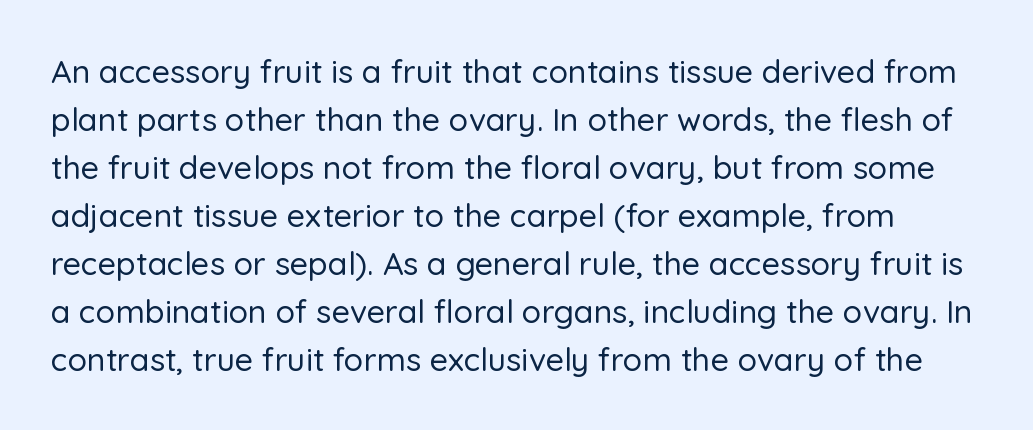
Nobody touched the tracking dial on this one. Only glyphs here, with clear space below each row. The letters advance in unequal steps, a hallmark of proportional type. Style check: upright. Notice how descenders clear the ascenders below comfortably — that's standard leading. The characters display no serif detailing; their extremities are plain.
